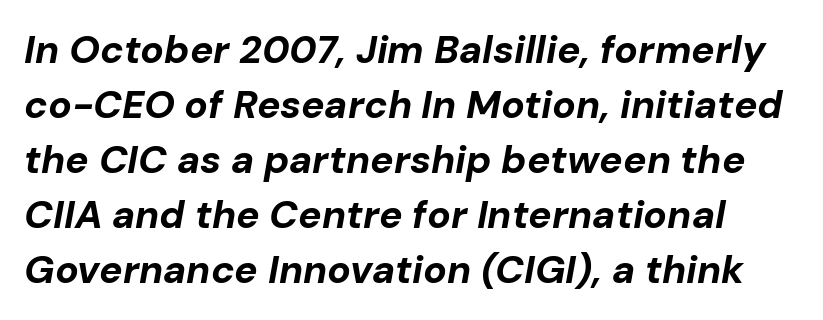
Q: Is the text bold? A: Yes.
Q: Is the text italic (slanted)? A: Yes, it leans right by about 10 degrees.
Q: Is the text underlined? A: No.
Q: Is the spacing between letters normal or unusually wide? A: Normal.
Q: Is the spacing between lines tight, normal or loose? A: Normal.
Q: Width (condensed, normal, or wide)? A: Normal.
Q: Stroke contrast? A: Low.
Q: x-height? A: Medium.
Q: Monospaced? A: No.
